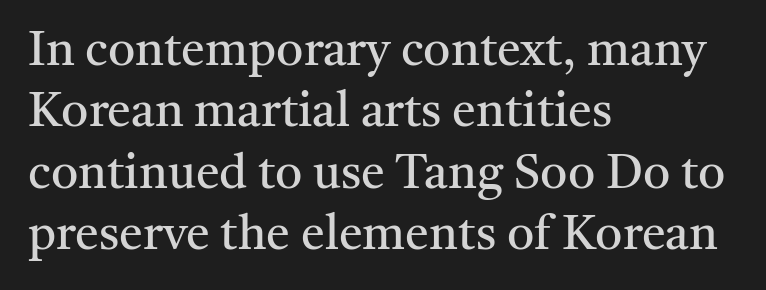
If you drew a ruler down the left edge, every line would touch it. A typesetter would call this zero additional tracking. Regular leading. The face used here is seriffed, in the tradition of book romans.
